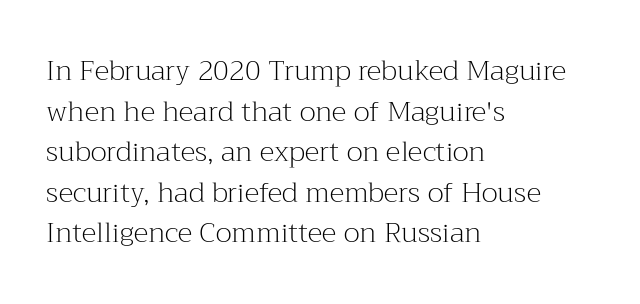
Bare-footed words on every line. The lines in this sample share a left origin and differ only in where they stop. The lettering holds an erect, upright posture throughout. Regarding leading, the lines here are spaced in the standard way.
